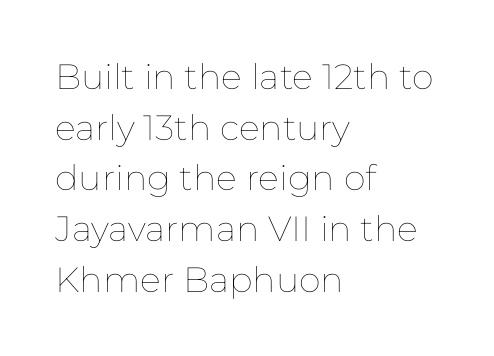
Q: Is the text bold? A: No.
Q: Is the text italic (slanted)? A: No, it is upright.
Q: Is the text underlined? A: No.
Q: How is the paragraph aligned? A: Left-aligned.
Q: Is the spacing between letters normal or unusually wide? A: Normal.
Q: Is the spacing between lines tight, normal or loose? A: Normal.
Q: Width (condensed, normal, or wide)? A: Normal.
Q: Stroke contrast? A: Low.
Q: x-height? A: Medium.
Q: Monospaced? A: No.
